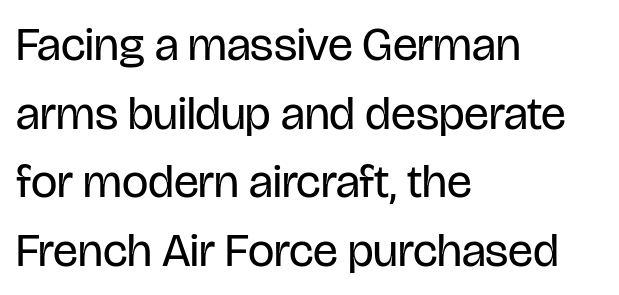
These lines are rendered in a variable-pitch font. What stands out about the letter spacing? Nothing — it is the standard amount. Compared with typical paragraphs, the rows here are spaced about the same. The weight tops out at a normal text grade.
